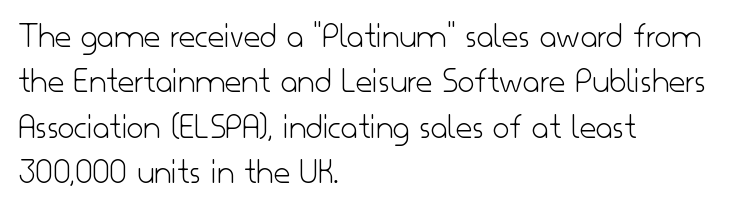
Whoever set this chose a conventional vertical rhythm. All the whitespace from short lines collects on the right. Is the letter spacing exaggerated? No — it looks like the ordinary default. Each letter keeps its own natural width here, so spacing adapts to shape. The zone under the glyphs is completely vacant.
